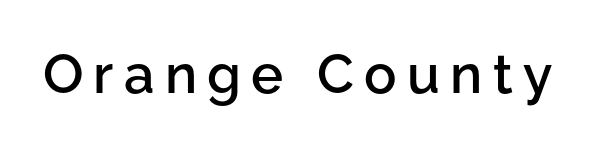
Think of a printed novel: that variable character pitch is what you see here. Examine the stroke ends and you'll find no serifs. Decoration check: the copy has no underline. Moderately thickened strokes mark this as semibold type.
